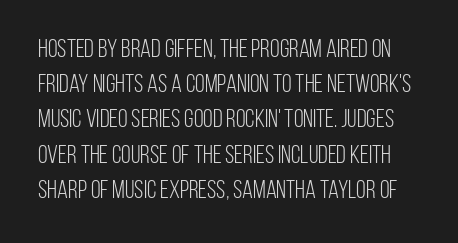
{"italic": "no", "bold": "no", "underline": "no", "line_spacing": "normal", "line_spacing_ratio": 1.41, "letter_spacing": "normal", "letter_spacing_em": 0.0, "glyph_px": 25}
